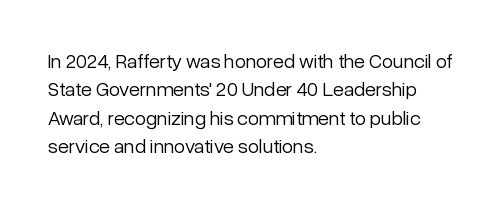
The image shows 20 px text type, upright; set left-aligned, normal line spacing (1.42x), normal letter spacing, not underlined.
